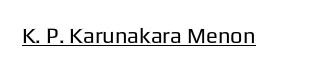
The image shows 22 px text type, upright; set normal letter spacing, underlined.
